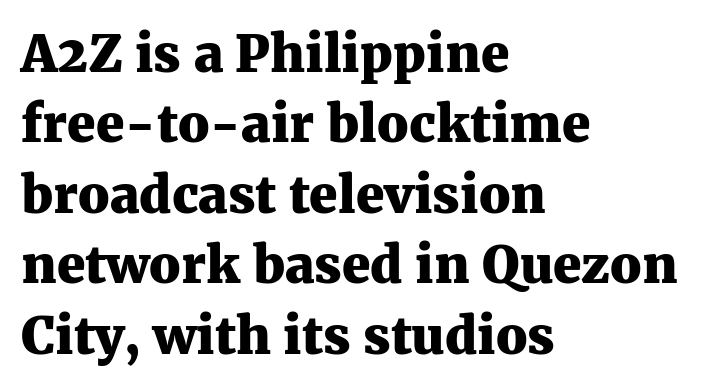
{"serif": "yes", "italic": "no", "bold": "yes", "weight": "heavy", "width": "normal", "stroke_contrast": "medium", "x_height": "medium", "monospaced": "no", "underline": "no", "align": "left", "line_spacing": "normal", "line_spacing_ratio": 1.38, "letter_spacing": "normal", "letter_spacing_em": 0.0, "glyph_px": 51}
